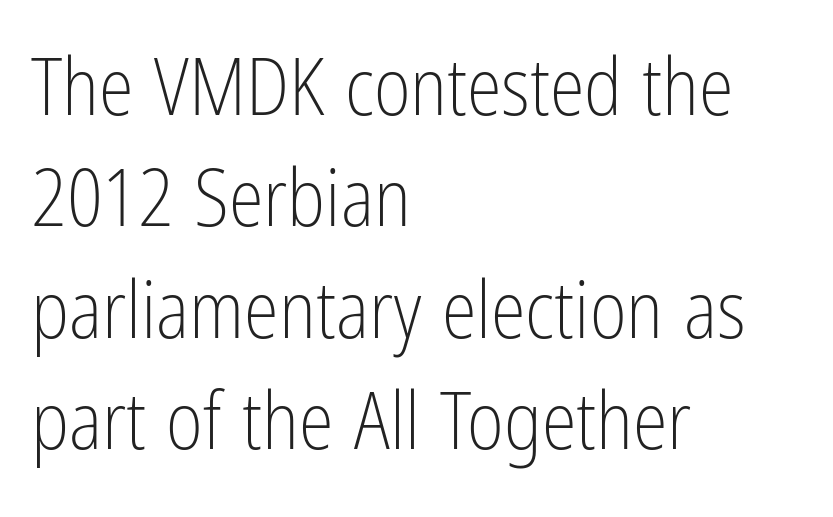
{"serif": "no", "italic": "no", "bold": "no", "weight": "light", "width": "condensed", "stroke_contrast": "low", "x_height": "medium", "monospaced": "no", "underline": "no", "align": "left", "line_spacing": "normal", "line_spacing_ratio": 1.41, "letter_spacing": "normal", "letter_spacing_em": 0.0, "glyph_px": 79}
